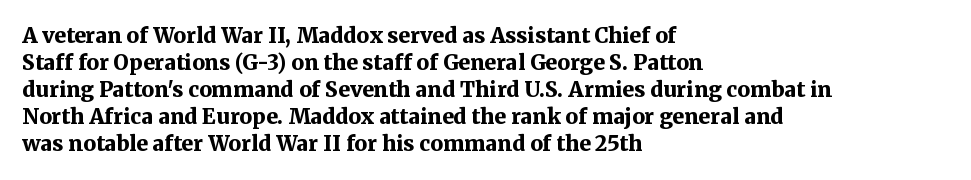
The space directly below the letters is spotless. In terms of leading, this rendering sits right in the middle. Notice how the stems are strictly vertical — no italics here. Honestly, the letter spacing is just normal — you wouldn't notice it. Typesetter's note: full bold, strokes at maximum text heaviness.
